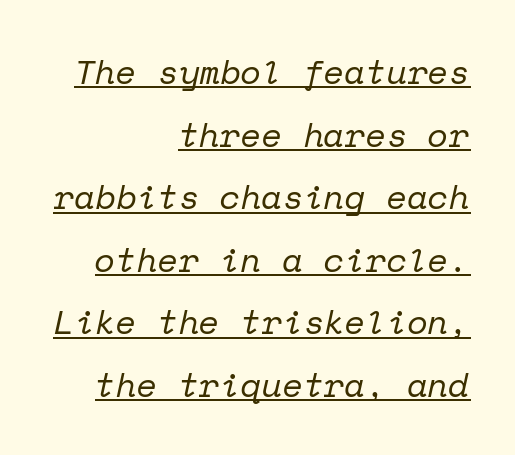
{"serif": "yes", "italic": "yes", "lean": "right", "slant_degrees": 12, "bold": "no", "weight": "regular", "width": "normal", "stroke_contrast": "low", "x_height": "medium", "monospaced": "yes", "underline": "yes", "align": "right", "line_spacing_ratio": 1.84, "letter_spacing": "normal", "letter_spacing_em": 0.0, "glyph_px": 34}
